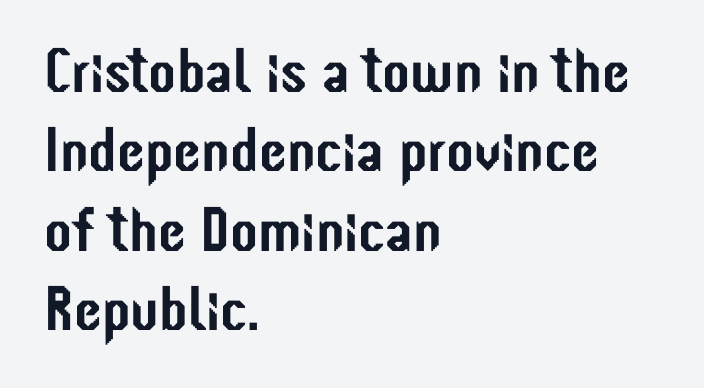
Q: Is the text italic (slanted)? A: No, it is upright.
Q: Is the typeface a serif or a sans-serif typeface? A: Sans-serif.
Q: Is the text underlined? A: No.
Q: How is the paragraph aligned? A: Left-aligned.
Q: Is the spacing between letters normal or unusually wide? A: Normal.
Q: Is the spacing between lines tight, normal or loose? A: Normal.
Q: Width (condensed, normal, or wide)? A: Condensed.
Q: Stroke contrast? A: Low.
Q: x-height? A: Medium.
Q: Monospaced? A: No.
